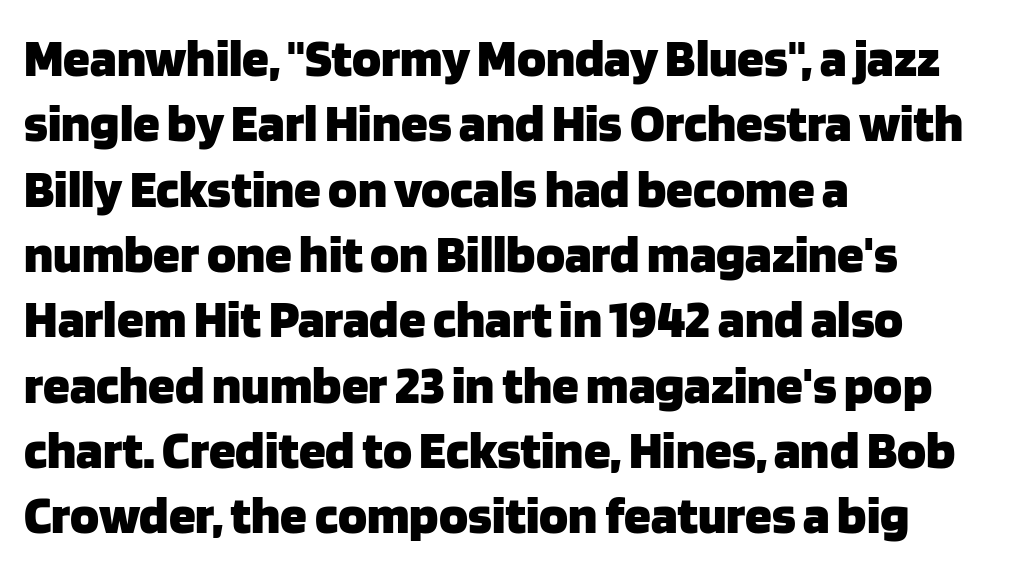
Q: Is the text bold? A: Yes.
Q: Is the text italic (slanted)? A: No, it is upright.
Q: Is the typeface a serif or a sans-serif typeface? A: Sans-serif.
Q: Is the text underlined? A: No.
Q: How is the paragraph aligned? A: Left-aligned.
Q: Is the spacing between letters normal or unusually wide? A: Normal.
Q: Width (condensed, normal, or wide)? A: Normal.
Q: Stroke contrast? A: Low.
Q: x-height? A: Large.
Q: Monospaced? A: No.
